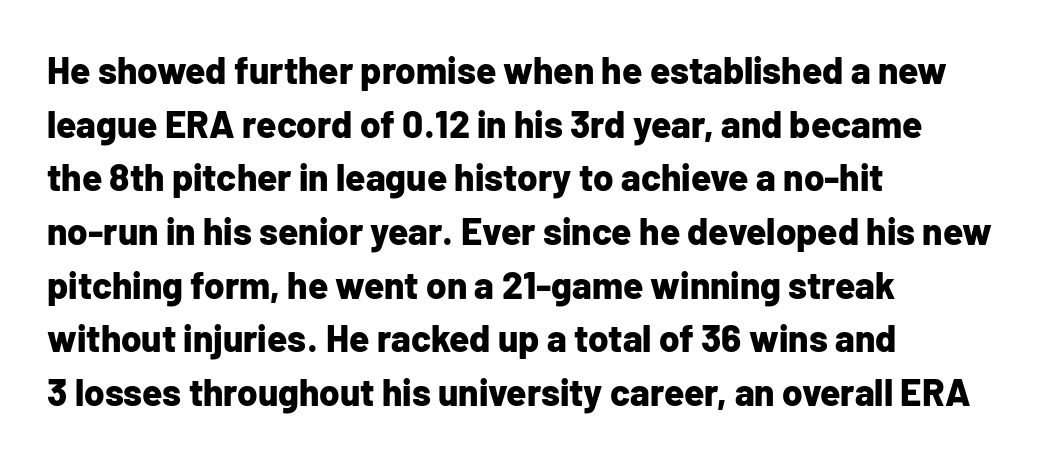
You can tell from the bare stems that sans-serif type was used. Italic: no, the glyphs are upright roman. A dark, heavy texture on the line: the type is bold. Think of a printed novel: that variable character pitch is what you see here. Notice how the passage keeps a crisp vertical edge on the left only. Honestly, the letter spacing is just normal — you wouldn't notice it.
